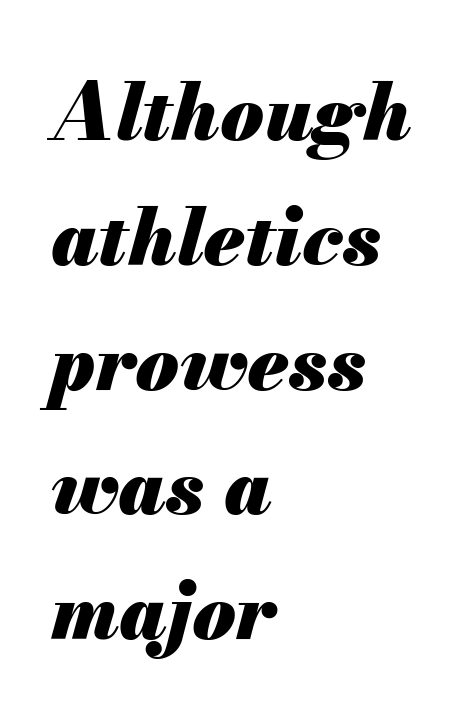
{"italic": "yes", "lean": "right", "slant_degrees": 13, "bold": "yes", "weight": "heavy", "width": "normal", "stroke_contrast": "medium", "x_height": "small", "monospaced": "no", "underline": "no", "align": "left", "line_spacing": "normal", "line_spacing_ratio": 1.58, "letter_spacing": "normal", "letter_spacing_em": 0.0, "glyph_px": 79}
